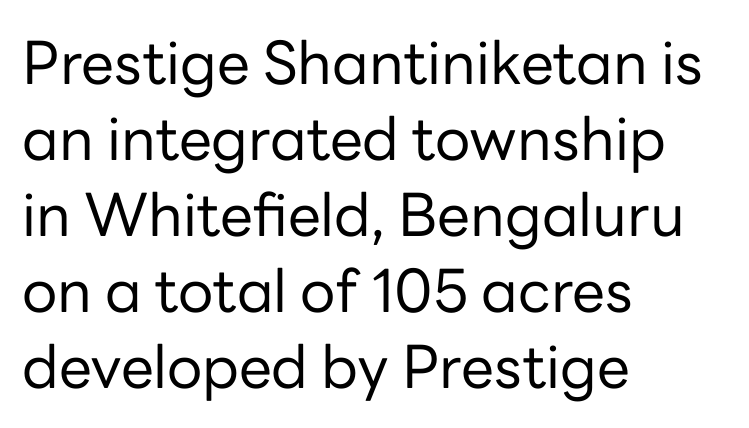
The image shows 59 px regular-weight sans-serif type, upright; set left-aligned, normal line spacing (1.29x), normal letter spacing, not underlined; low stroke contrast and a medium x-height.
